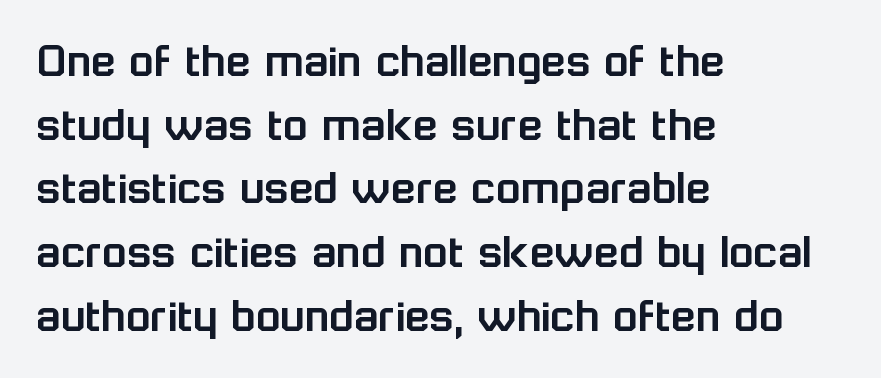
The passage shown is typeset with a sans-serif family. This sample has the flowing, uneven cadence of proportional lettering. The space beneath each line is pristine and unruled. Style check: upright. The paragraph shown leans on its left margin.
